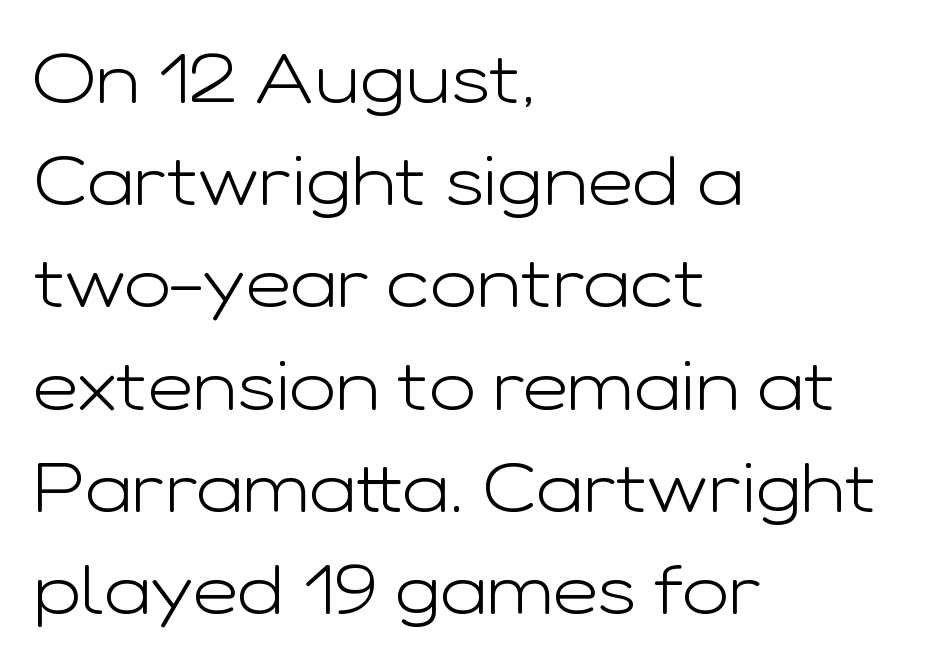
Nothing heavy about these letters — not bold at all. The rendering anchors every line to the left-hand side. Here the designer chose a conventional face with non-uniform glyph widths. Students, note that the glyphs here touch the page at normal intervals. Check the space under the baseline: it is left empty.
